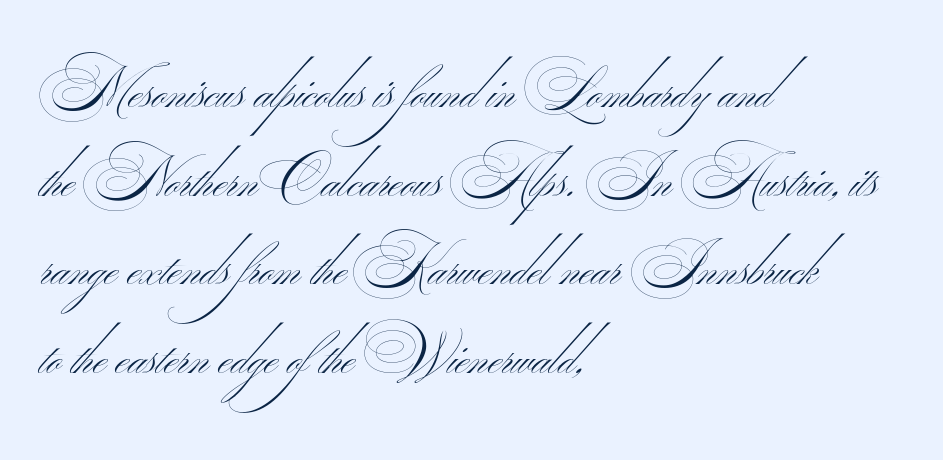
{"serif": "no", "bold": "no", "weight": "thin", "width": "wide", "stroke_contrast": "medium", "monospaced": "no", "underline": "no", "align": "left", "line_spacing": "normal", "line_spacing_ratio": 1.53, "letter_spacing": "normal", "letter_spacing_em": 0.0, "glyph_px": 58}
